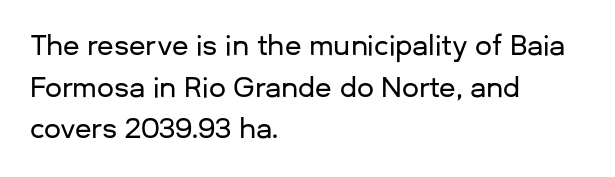
A typesetter would call this zero additional tracking. Line beginnings align vertically; line endings do not. The leading is moderate, giving the passage an even texture. No italicization has been applied; the sample stays upright. This rendering features lettering with no underline.
